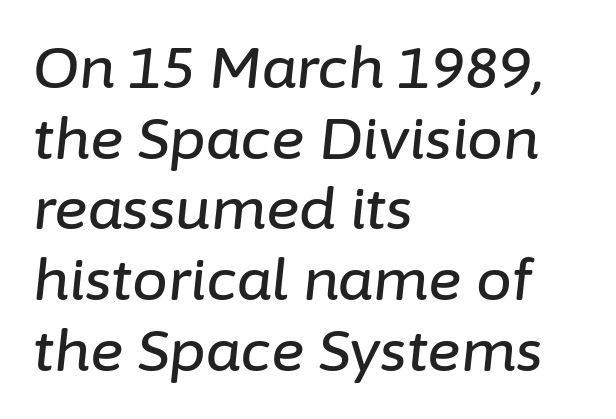
The image shows 57 px text type, italic (leaning right); set left-aligned, line spacing 1.24x, normal letter spacing, not underlined; low stroke contrast and a medium x-height.
